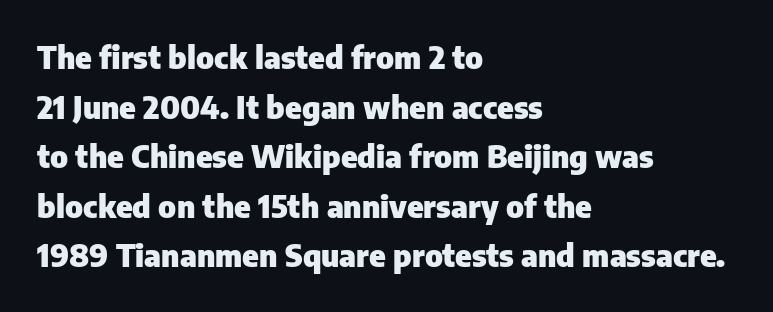
Think of a printed novel: that variable character pitch is what you see here. The passage shown stacks its lines at a standard gap. A sans-serif font was chosen for this passage. Line starts are locked; line ends wander.
